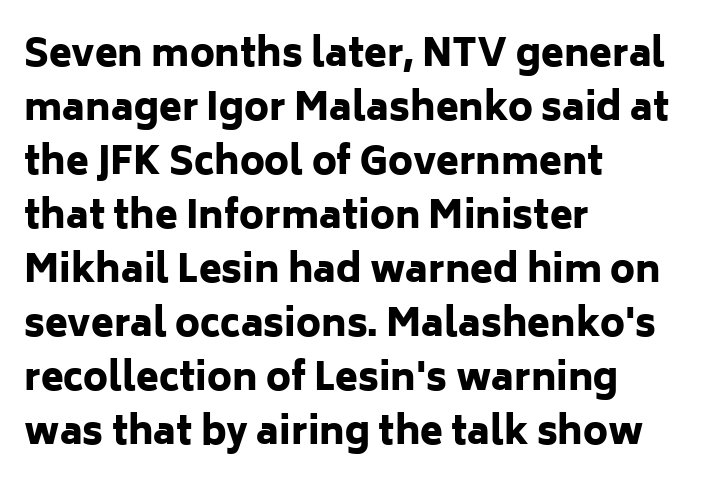
The image shows 37 px heavy sans-serif type, upright; set left-aligned, normal line spacing (1.46x), normal letter spacing, not underlined; low stroke contrast and a medium x-height.
